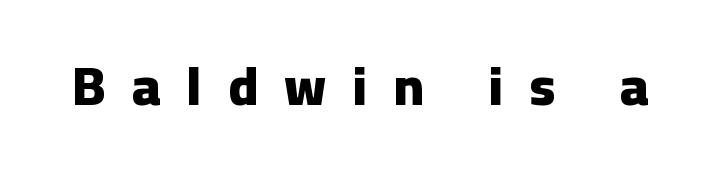
Q: Is the text bold? A: Yes.
Q: Is the text italic (slanted)? A: No, it is upright.
Q: Is the typeface a serif or a sans-serif typeface? A: Sans-serif.
Q: Is the text underlined? A: No.
Q: Is the spacing between letters normal or unusually wide? A: Unusually wide.
Q: Width (condensed, normal, or wide)? A: Normal.
Q: Stroke contrast? A: Low.
Q: x-height? A: Medium.
Q: Monospaced? A: No.
